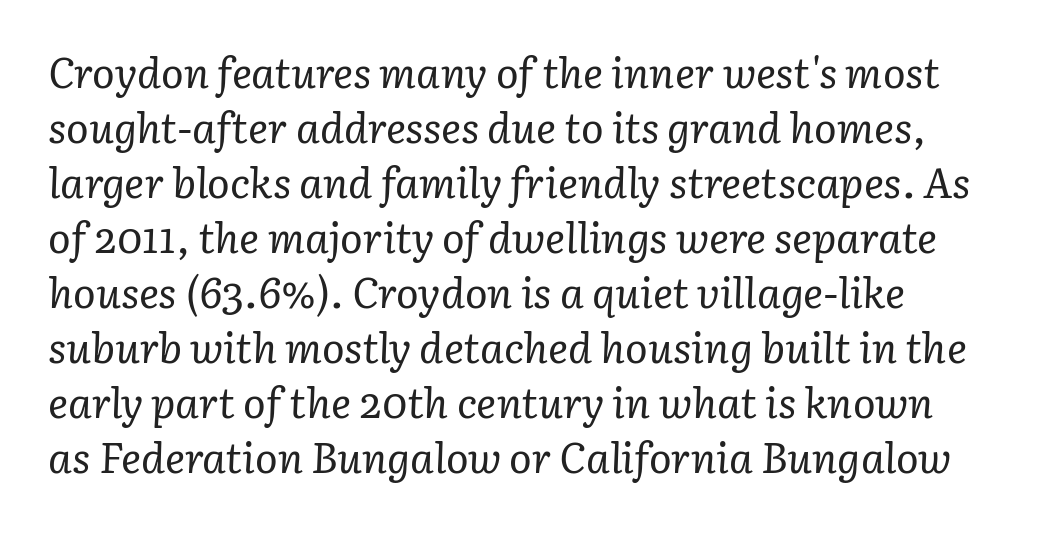
The image shows 42 px regular-weight serif type, italic (leaning right); set left-aligned, normal line spacing (1.31x), normal letter spacing, not underlined; low stroke contrast and a medium x-height.
